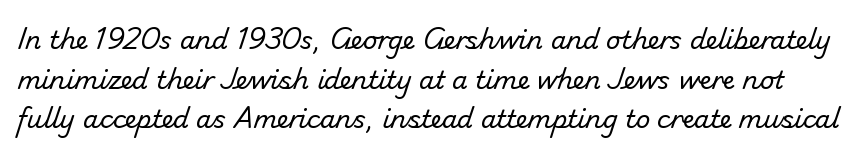
The zone under the glyphs is completely vacant. The typesetting does not lean heavy: it is not bold. Regarding leading, the lines here are spaced in the standard way. A typesetter would call this zero additional tracking.
